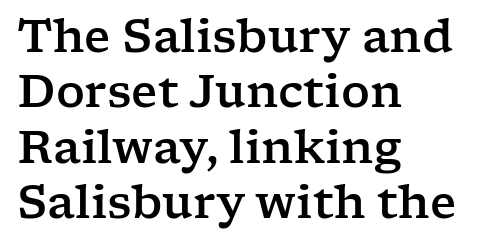
{"serif": "yes", "italic": "no", "width": "wide", "stroke_contrast": "low", "x_height": "medium", "monospaced": "no", "underline": "no", "align": "left", "line_spacing_ratio": 1.23, "letter_spacing": "normal", "letter_spacing_em": 0.0, "glyph_px": 45}
